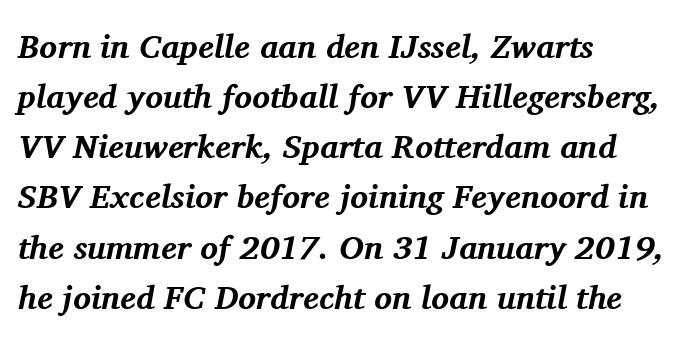
{"serif": "yes", "italic": "yes", "lean": "right", "slant_degrees": 11, "bold": "yes", "weight": "bold", "width": "normal", "stroke_contrast": "medium", "x_height": "medium", "monospaced": "no", "underline": "no", "align": "left", "line_spacing": "normal", "line_spacing_ratio": 1.52, "letter_spacing": "normal", "letter_spacing_em": 0.0, "glyph_px": 33}
